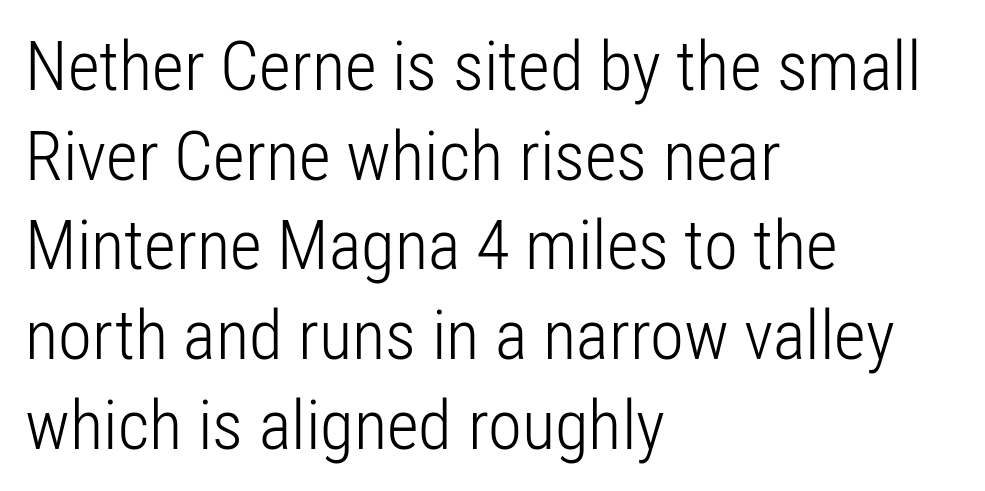
The image shows 69 px light, condensed sans-serif type, upright; set left-aligned, normal line spacing (1.3x), normal letter spacing, not underlined; low stroke contrast and a medium x-height.
